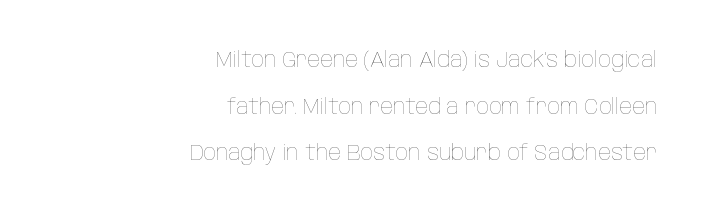
Q: Is the text bold? A: No.
Q: Is the text italic (slanted)? A: No, it is upright.
Q: Is the text underlined? A: No.
Q: How is the paragraph aligned? A: Right-aligned.
Q: Is the spacing between letters normal or unusually wide? A: Normal.
Q: Is the spacing between lines tight, normal or loose? A: Loose.
